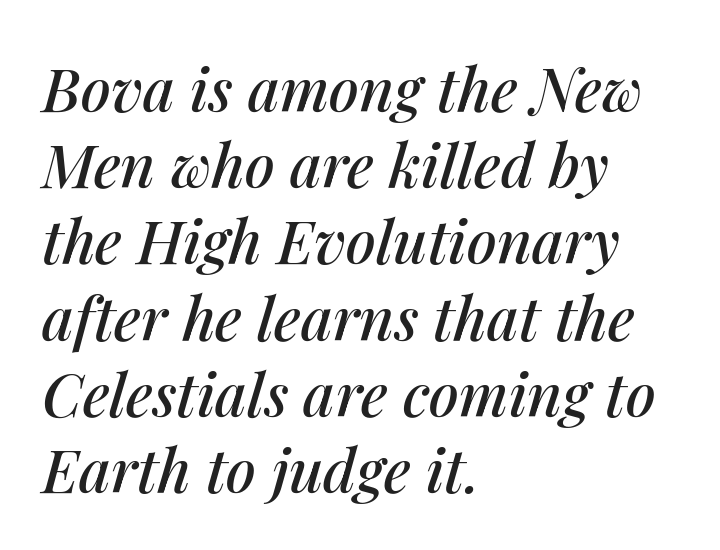
Words appear dense and cohesive because spacing is normal. The space directly below the letters is spotless. These lines are set flush left with a ragged right edge. You can tell it's italic because the verticals aren't actually vertical. Notice how descenders clear the ascenders below comfortably — that's standard leading. Note the varied advance widths — an 'i' is clearly narrower than an 'm'.
